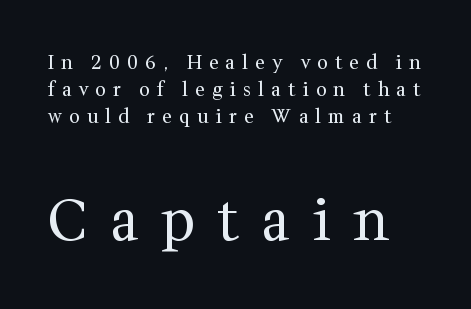
Q: Is the text bold? A: No.
Q: Is the text italic (slanted)? A: No, it is upright.
Q: Is the typeface a serif or a sans-serif typeface? A: Serif.
Q: Is the text underlined? A: No.
Q: Is the spacing between letters normal or unusually wide? A: Unusually wide.
Q: Is the spacing between lines tight, normal or loose? A: Normal.
Q: Which block of text is set in a larger size, the first (top) or the second (bottom)? A: The second (bottom) one.
Q: Width (condensed, normal, or wide)? A: Normal.
Q: Stroke contrast? A: Medium.
Q: x-height? A: Medium.
Q: Monospaced? A: No.
